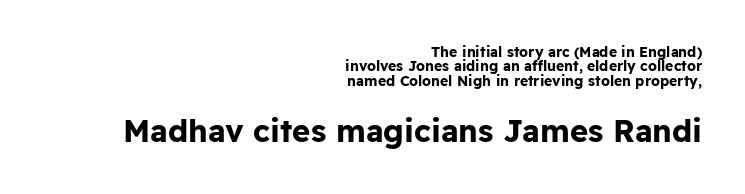
Q: Is the text bold? A: Yes.
Q: Is the text italic (slanted)? A: No, it is upright.
Q: Is the typeface a serif or a sans-serif typeface? A: Sans-serif.
Q: Is the text underlined? A: No.
Q: How is the paragraph aligned? A: Right-aligned.
Q: Is the spacing between letters normal or unusually wide? A: Normal.
Q: Is the spacing between lines tight, normal or loose? A: Tight.
Q: Which block of text is set in a larger size, the first (top) or the second (bottom)? A: The second (bottom) one.
Q: Width (condensed, normal, or wide)? A: Normal.
Q: Stroke contrast? A: Low.
Q: x-height? A: Medium.
Q: Monospaced? A: No.
